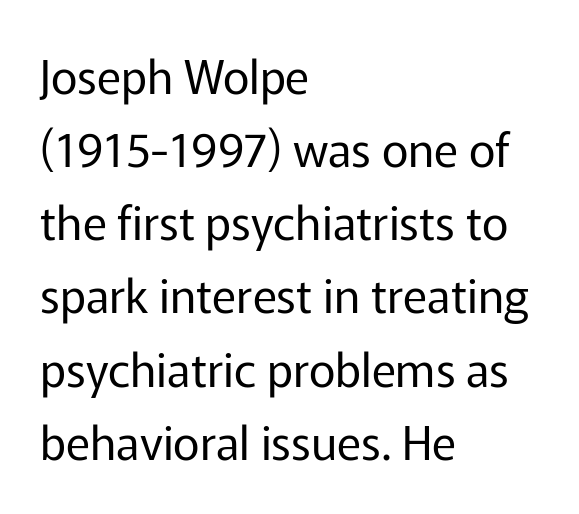
Q: Is the text bold? A: No.
Q: Is the text italic (slanted)? A: No, it is upright.
Q: Is the typeface a serif or a sans-serif typeface? A: Sans-serif.
Q: Is the text underlined? A: No.
Q: How is the paragraph aligned? A: Left-aligned.
Q: Is the spacing between letters normal or unusually wide? A: Normal.
Q: Is the spacing between lines tight, normal or loose? A: Normal.
Q: Width (condensed, normal, or wide)? A: Normal.
Q: Stroke contrast? A: Low.
Q: x-height? A: Medium.
Q: Monospaced? A: No.
